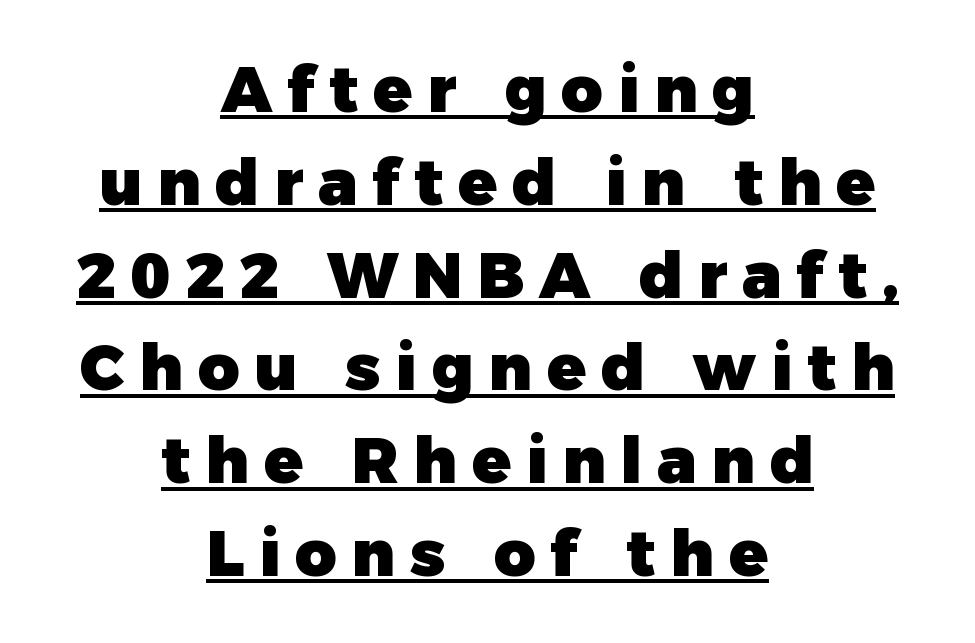
The image shows 64 px heavy sans-serif type, upright; set centered, normal line spacing (1.45x), unusually wide letter spacing (+0.23 em), underlined; low stroke contrast and a medium x-height.
